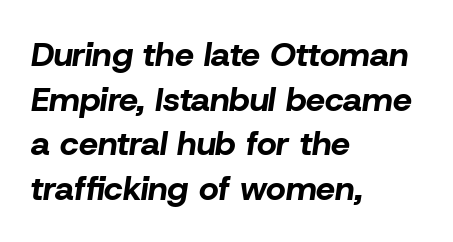
The image shows 34 px bold type, italic (leaning right); set left-aligned, normal line spacing (1.31x), normal letter spacing, not underlined; low stroke contrast and a medium x-height.
